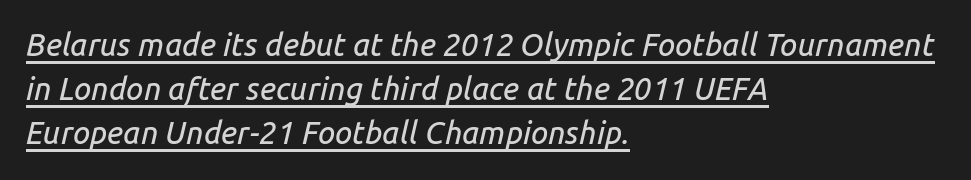
The image shows 31 px text type, italic (leaning right); set left-aligned, normal line spacing (1.42x), normal letter spacing, underlined; low stroke contrast and a medium x-height.
